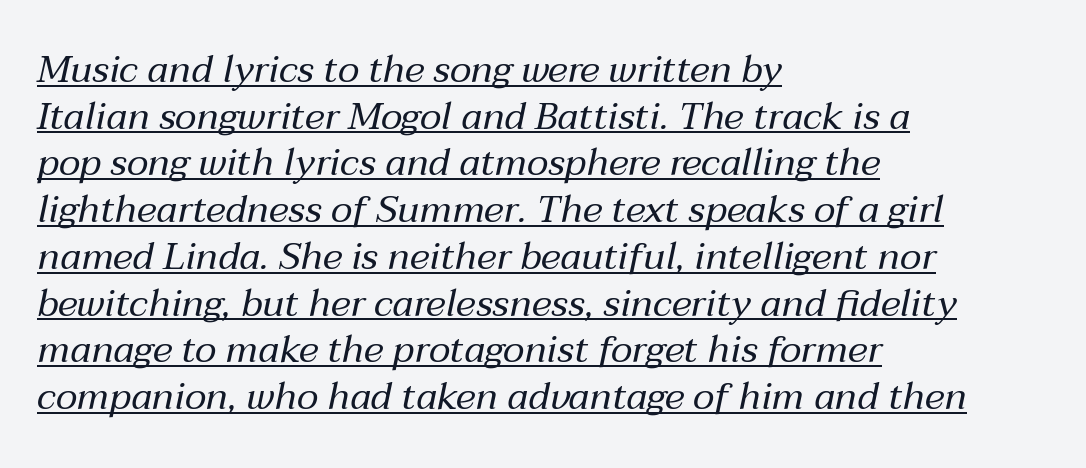
Q: Is the text bold? A: No.
Q: Is the text italic (slanted)? A: Yes, it leans right by about 12 degrees.
Q: Is the text underlined? A: Yes.
Q: How is the paragraph aligned? A: Left-aligned.
Q: Is the spacing between letters normal or unusually wide? A: Normal.
Q: Width (condensed, normal, or wide)? A: Normal.
Q: Stroke contrast? A: Medium.
Q: x-height? A: Medium.
Q: Monospaced? A: No.
